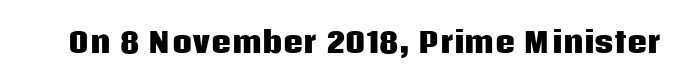
{"serif": "no", "italic": "no", "bold": "yes", "weight": "heavy", "width": "normal", "stroke_contrast": "low", "x_height": "large", "monospaced": "no", "underline": "no", "letter_spacing": "normal", "letter_spacing_em": 0.0, "glyph_px": 28}
